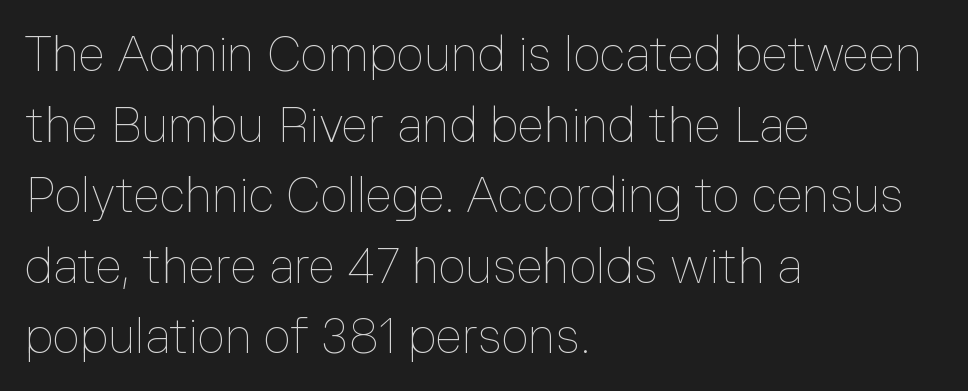
The image shows 48 px thin type, upright; set left-aligned, normal line spacing (1.47x), normal letter spacing, not underlined; low stroke contrast and a medium x-height.
